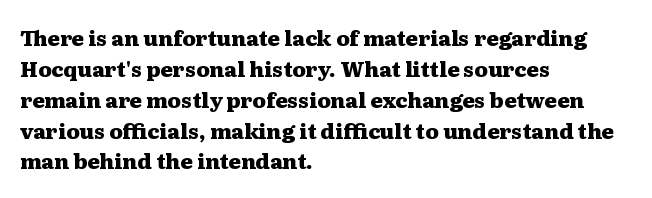
{"italic": "no", "bold": "yes", "underline": "no", "align": "left", "line_spacing": "normal", "line_spacing_ratio": 1.47, "letter_spacing": "normal", "letter_spacing_em": 0.0, "glyph_px": 21}
